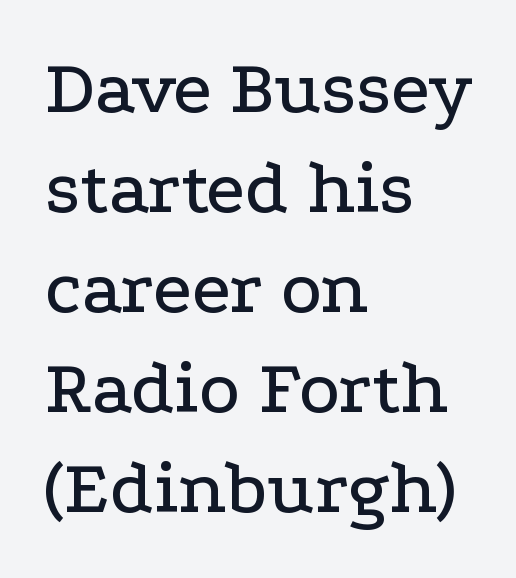
The space beneath each line is pristine and unruled. The rows are spaced the way most documents space them. Posture: vertical. Visually the block forms a straight wall on the left and a jagged coastline on the right. Each letter keeps its own natural width here, so spacing adapts to shape.
